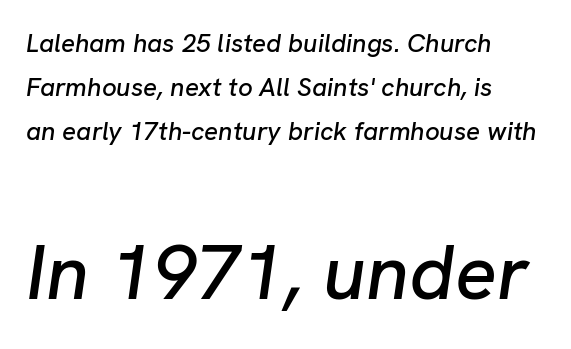
Q: Is the text italic (slanted)? A: Yes, it leans right by about 8 degrees.
Q: Is the text underlined? A: No.
Q: How is the paragraph aligned? A: Left-aligned.
Q: Is the spacing between letters normal or unusually wide? A: Normal.
Q: Is the spacing between lines tight, normal or loose? A: Normal.
Q: Which block of text is set in a larger size, the first (top) or the second (bottom)? A: The second (bottom) one.
Q: Width (condensed, normal, or wide)? A: Normal.
Q: Stroke contrast? A: Low.
Q: x-height? A: Medium.
Q: Monospaced? A: No.
